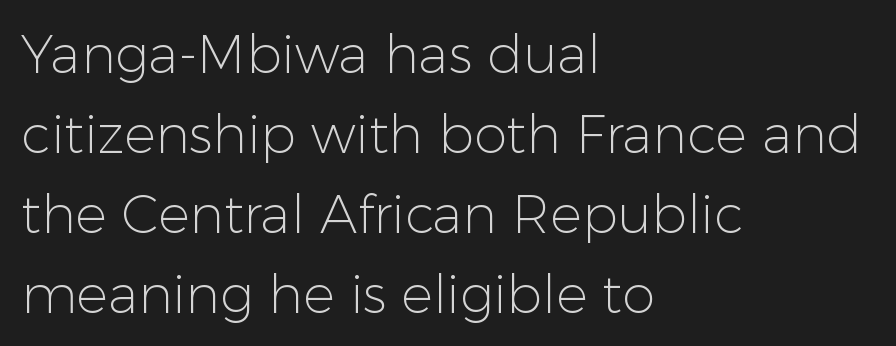
{"serif": "no", "italic": "no", "bold": "no", "weight": "light", "width": "normal", "stroke_contrast": "low", "x_height": "medium", "monospaced": "no", "underline": "no", "align": "left", "line_spacing": "normal", "line_spacing_ratio": 1.51, "letter_spacing": "normal", "letter_spacing_em": 0.0, "glyph_px": 53}
